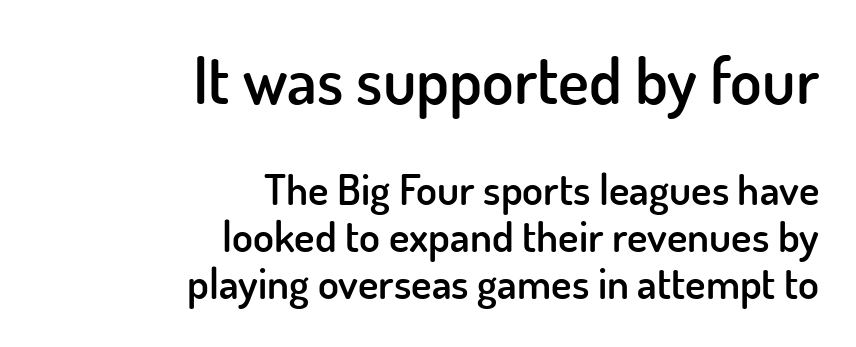
The image shows 65 px semibold sans-serif type, upright; set right-aligned, tight line spacing (1.09x), normal letter spacing, not underlined; the first (top) block is 1.51x larger; low stroke contrast and a small x-height.
